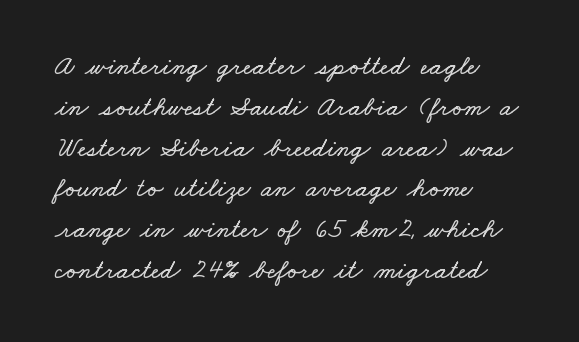
Q: Is the text underlined? A: No.
Q: How is the paragraph aligned? A: Left-aligned.
Q: Is the spacing between letters normal or unusually wide? A: Normal.
Q: Is the spacing between lines tight, normal or loose? A: Normal.
